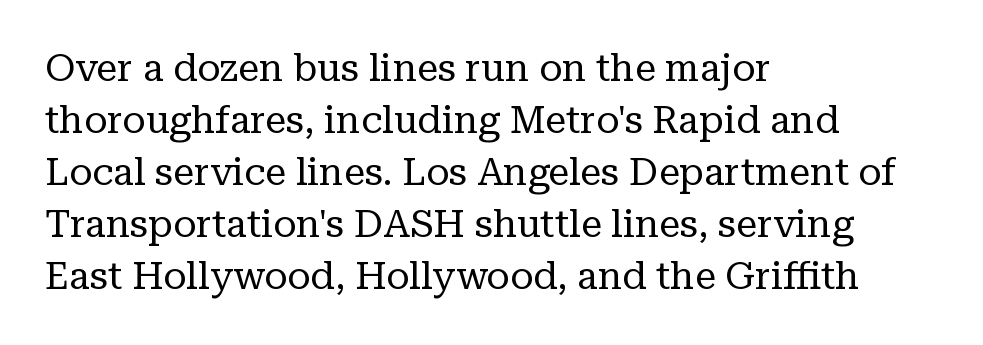
Vertical strokes here are truly vertical. This is serif lettering, the kind often seen in printed books. No heavy texture on the line: the type isn't bold. Each word holds together tightly as a unit, with standard inter-letter gaps. The string is rendered with underlining switched off. A normal amount of white space separates one row of letters from the next.
